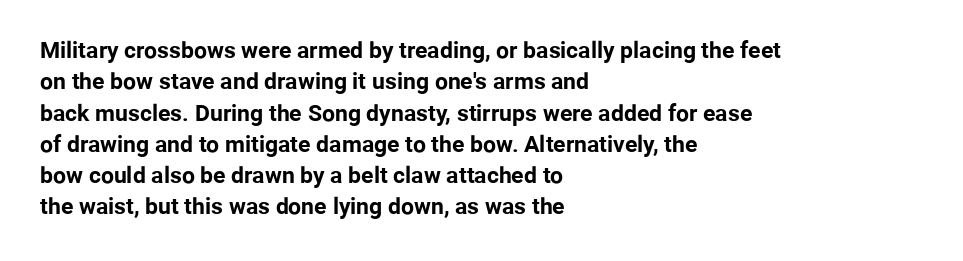
Q: Is the text bold? A: Yes.
Q: Is the text italic (slanted)? A: No, it is upright.
Q: Is the text underlined? A: No.
Q: How is the paragraph aligned? A: Left-aligned.
Q: Is the spacing between letters normal or unusually wide? A: Normal.
Q: Is the spacing between lines tight, normal or loose? A: Normal.
